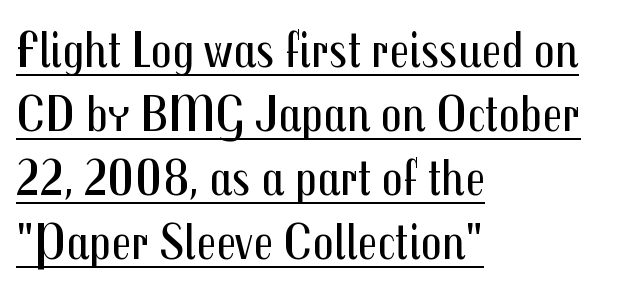
Q: Is the text bold? A: No.
Q: Is the text italic (slanted)? A: No, it is upright.
Q: Is the typeface a serif or a sans-serif typeface? A: Sans-serif.
Q: Is the text underlined? A: Yes.
Q: How is the paragraph aligned? A: Left-aligned.
Q: Is the spacing between letters normal or unusually wide? A: Normal.
Q: Width (condensed, normal, or wide)? A: Condensed.
Q: Stroke contrast? A: Medium.
Q: x-height? A: Medium.
Q: Monospaced? A: No.
